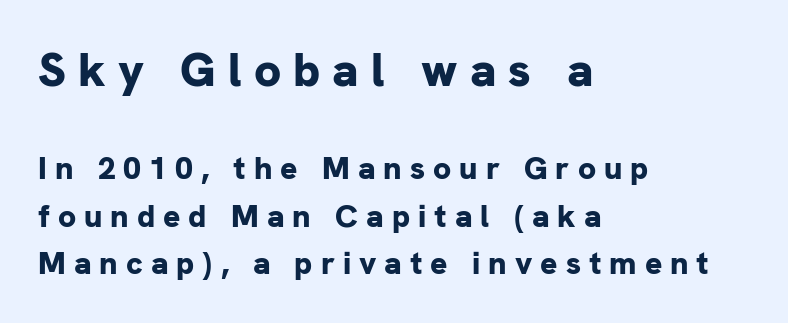
{"serif": "no", "italic": "no", "bold": "yes", "weight": "bold", "width": "normal", "stroke_contrast": "low", "x_height": "medium", "monospaced": "no", "underline": "no", "align": "left", "line_spacing": "normal", "line_spacing_ratio": 1.48, "letter_spacing": "wide", "letter_spacing_em": 0.25, "larger_block": "first", "size_ratio": 1.5, "glyph_px": 48}
